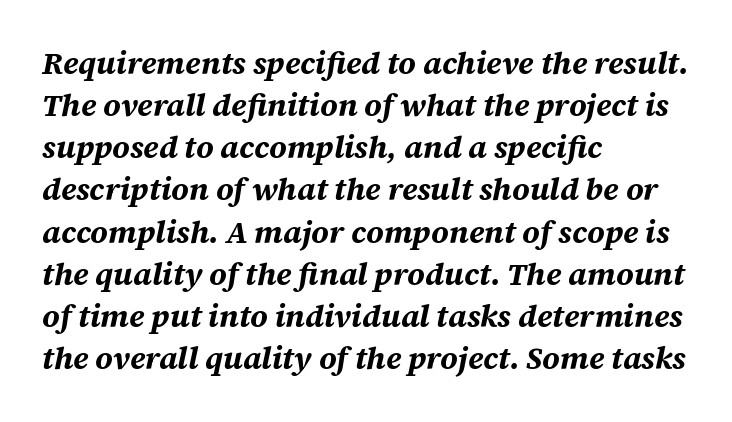
Strong, thick strokes mark this as bold type. Rule under the text: the space is simply empty. No extra tracking has been applied to these lines. Think of a printed novel: that variable character pitch is what you see here. Slanted lettering throughout. Reading down the block, your eye returns to a fixed left position each line.
